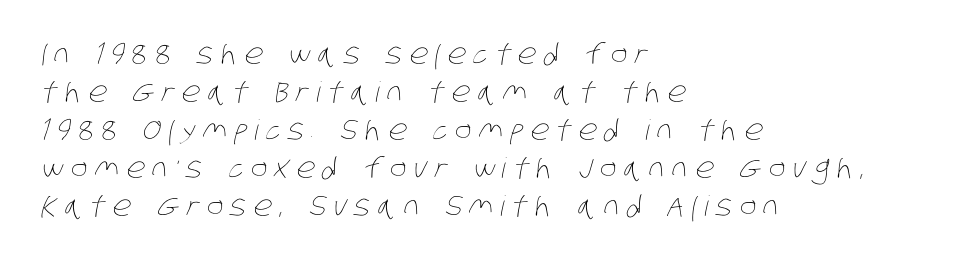
The rendering uses natural spacing where letterforms have individual widths. The tracking reads as deliberately expanded to a designer's eye. The strokes carry an ordinary text weight at most. Anything drawn beneath the words? Only blank space. The rag falls on the right side of this text block.
